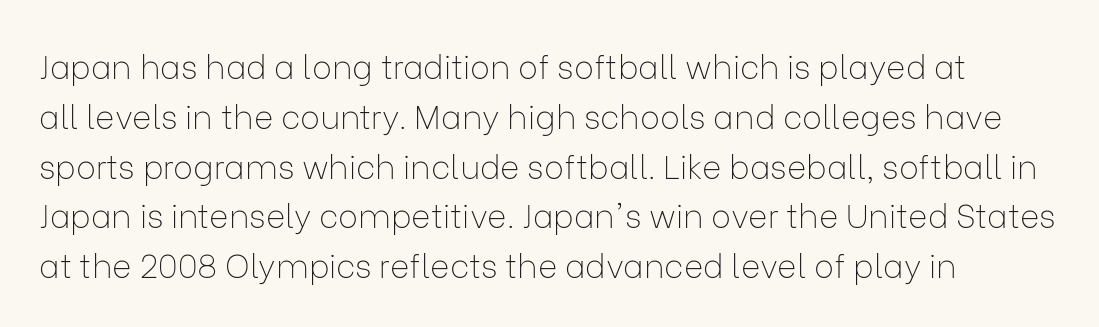
The image shows 33 px thin sans-serif type, upright; set left-aligned, normal line spacing (1.51x), normal letter spacing, not underlined; low stroke contrast and a medium x-height.
